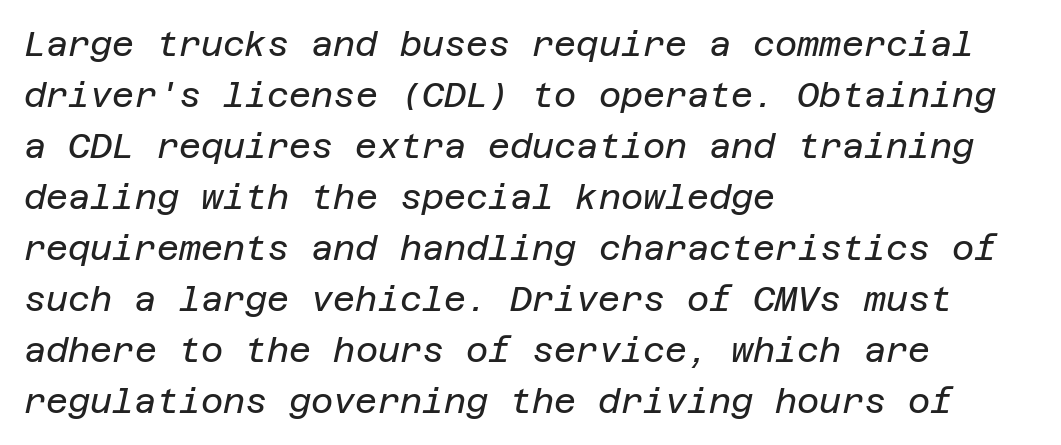
{"italic": "yes", "lean": "right", "slant_degrees": 12, "bold": "no", "weight": "regular", "width": "normal", "stroke_contrast": "low", "x_height": "large", "underline": "no", "align": "left", "line_spacing": "normal", "line_spacing_ratio": 1.5, "letter_spacing": "normal", "letter_spacing_em": 0.0, "glyph_px": 34}
